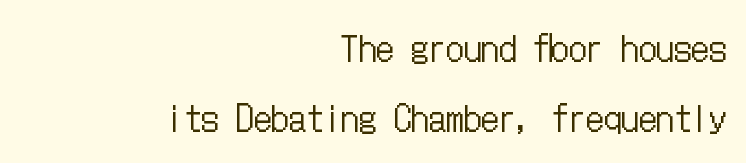
Tracking here is standard; glyphs follow each other at the usual distance. Successive baselines arrive slowly, with a big drop between each. The gap between lines stays unmarked. Line ends are locked; line starts wander.
